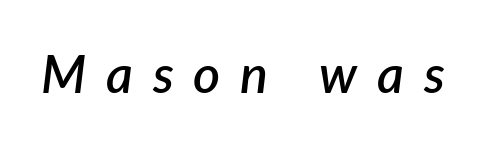
Q: Is the text bold? A: Semi-bold.
Q: Is the text italic (slanted)? A: Yes, it leans right by about 7 degrees.
Q: Is the text underlined? A: No.
Q: Is the spacing between letters normal or unusually wide? A: Unusually wide.
Q: Width (condensed, normal, or wide)? A: Normal.
Q: Stroke contrast? A: Low.
Q: x-height? A: Medium.
Q: Monospaced? A: No.
